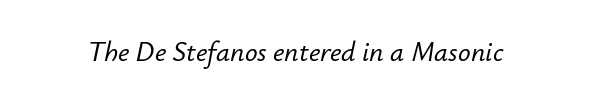
The image shows 28 px text type, italic (leaning right); set normal letter spacing, not underlined; low stroke contrast and a small x-height.
